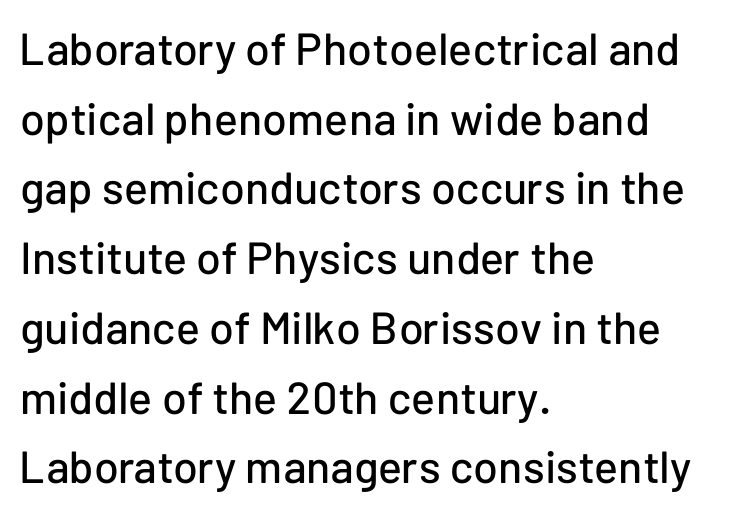
{"serif": "no", "italic": "no", "width": "normal", "stroke_contrast": "low", "x_height": "medium", "monospaced": "no", "underline": "no", "align": "left", "line_spacing": "normal", "line_spacing_ratio": 1.55, "letter_spacing": "normal", "letter_spacing_em": 0.0, "glyph_px": 45}
